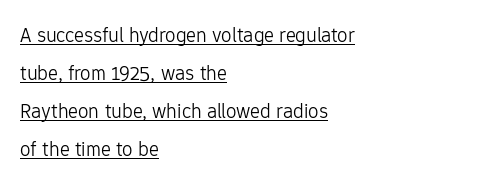
The image shows 21 px text type, upright; set left-aligned, line spacing 1.81x, normal letter spacing, underlined.
